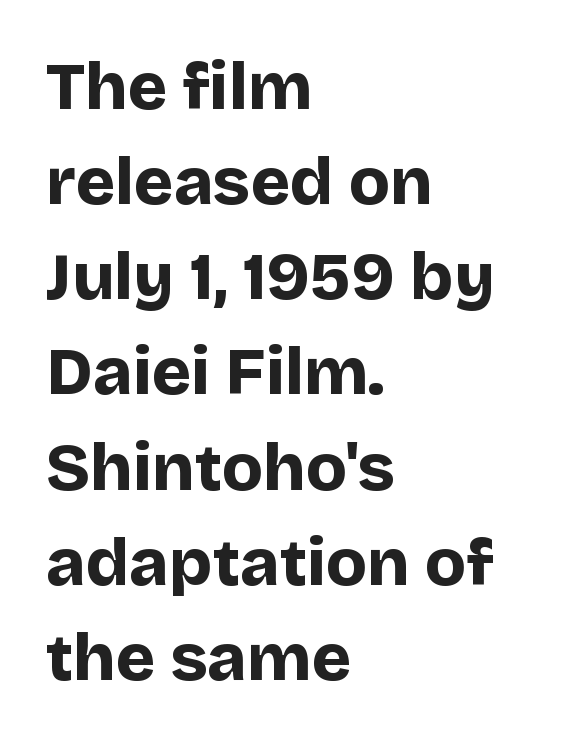
Q: Is the text bold? A: Yes.
Q: Is the text italic (slanted)? A: No, it is upright.
Q: Is the typeface a serif or a sans-serif typeface? A: Sans-serif.
Q: Is the text underlined? A: No.
Q: How is the paragraph aligned? A: Left-aligned.
Q: Is the spacing between letters normal or unusually wide? A: Normal.
Q: Is the spacing between lines tight, normal or loose? A: Normal.
Q: Width (condensed, normal, or wide)? A: Normal.
Q: Stroke contrast? A: Low.
Q: x-height? A: Large.
Q: Monospaced? A: No.
